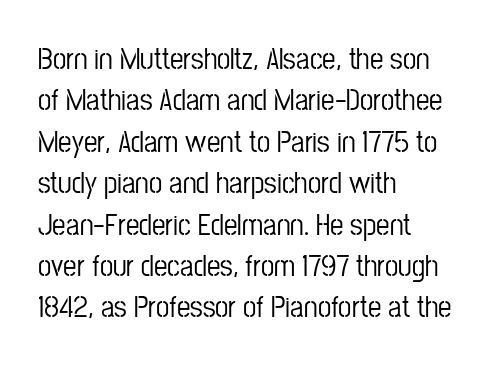
{"serif": "no", "italic": "no", "width": "condensed", "stroke_contrast": "low", "x_height": "medium", "monospaced": "no", "underline": "no", "align": "left", "line_spacing": "normal", "line_spacing_ratio": 1.38, "letter_spacing": "normal", "letter_spacing_em": 0.0, "glyph_px": 30}
